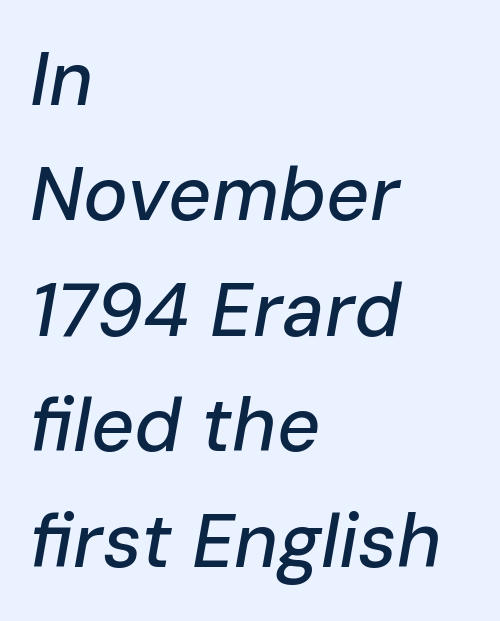
The image shows 75 px text type, italic (leaning right); set left-aligned, normal line spacing (1.54x), normal letter spacing, not underlined; low stroke contrast and a medium x-height.
